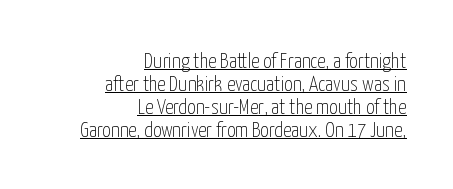
{"italic": "no", "bold": "no", "underline": "yes", "align": "right", "line_spacing": "tight", "line_spacing_ratio": 1.09, "letter_spacing": "normal", "letter_spacing_em": 0.0, "glyph_px": 21}
